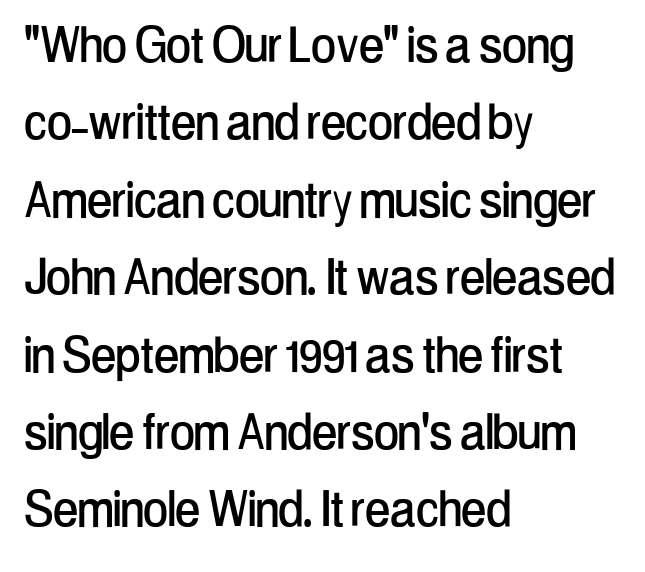
{"serif": "no", "italic": "no", "width": "condensed", "stroke_contrast": "low", "x_height": "medium", "monospaced": "no", "underline": "no", "align": "left", "line_spacing": "normal", "line_spacing_ratio": 1.29, "letter_spacing": "normal", "letter_spacing_em": 0.0, "glyph_px": 60}
